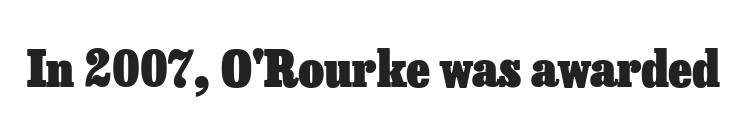
Q: Is the text bold? A: Yes.
Q: Is the text italic (slanted)? A: No, it is upright.
Q: Is the text underlined? A: No.
Q: Is the spacing between letters normal or unusually wide? A: Normal.
Q: Width (condensed, normal, or wide)? A: Normal.
Q: Stroke contrast? A: Low.
Q: x-height? A: Medium.
Q: Monospaced? A: No.
